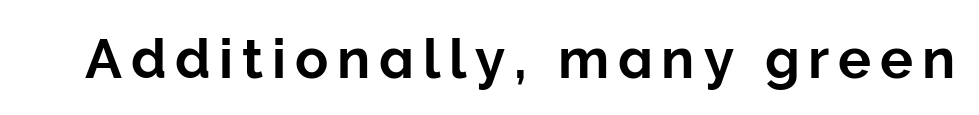
Q: Is the text italic (slanted)? A: No, it is upright.
Q: Is the typeface a serif or a sans-serif typeface? A: Sans-serif.
Q: Is the text underlined? A: No.
Q: Width (condensed, normal, or wide)? A: Normal.
Q: Stroke contrast? A: Low.
Q: x-height? A: Medium.
Q: Monospaced? A: No.
